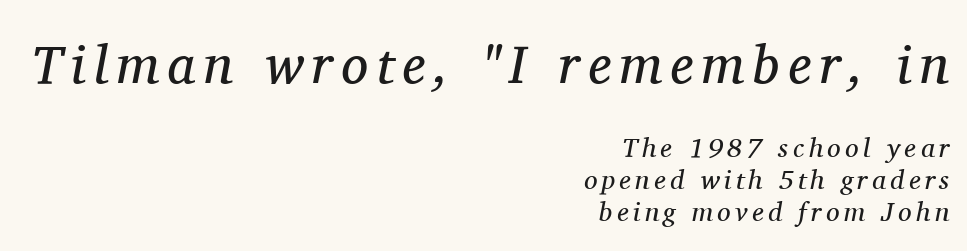
Yep, that's italic — everything's leaning. Caption: face not bold, strokes unweighted. Caption: multi-line text, flush right, ragged left. Spacing verdict: proportional, widths tailored to each character. Between these two stacked blocks, the higher one wins on size.
